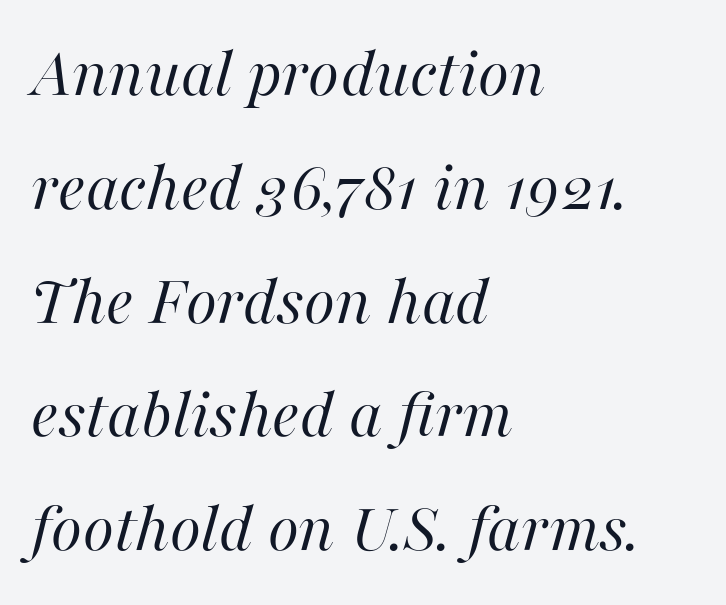
The image shows 72 px regular-weight type, italic (leaning right); set left-aligned, normal line spacing (1.58x), normal letter spacing, not underlined; high stroke contrast and a medium x-height.
